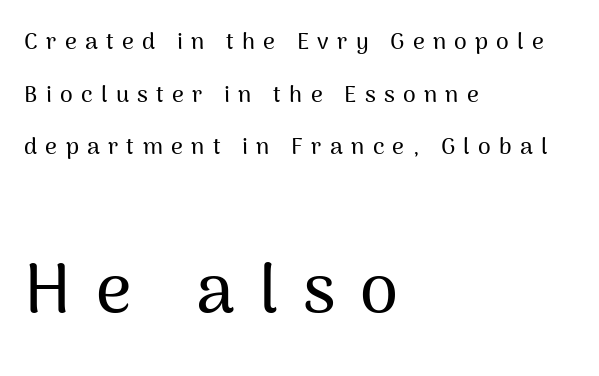
{"serif": "no", "italic": "no", "width": "normal", "stroke_contrast": "medium", "x_height": "medium", "monospaced": "no", "underline": "no", "align": "left", "line_spacing": "loose", "line_spacing_ratio": 2.29, "letter_spacing": "wide", "letter_spacing_em": 0.36, "larger_block": "second", "size_ratio": 3.0, "glyph_px": 69}
